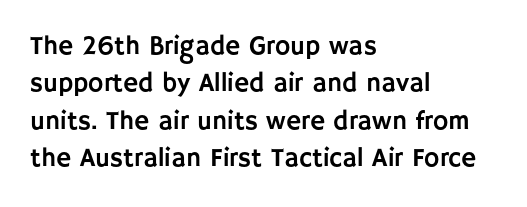
A typesetter would call this zero additional tracking. The string is rendered with underlining switched off. Reading down the block, your eye returns to a fixed left position each line. The lines sit at an ordinary, default distance from one another.
